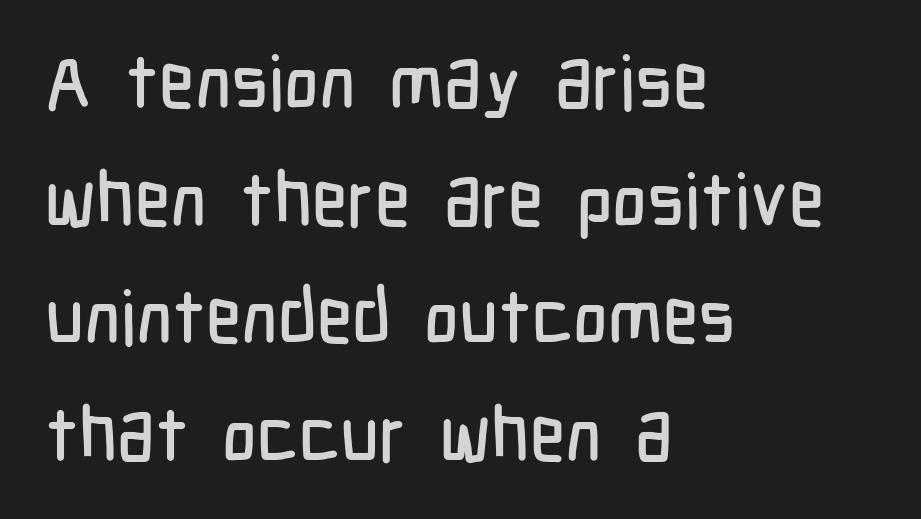
The image shows 75 px condensed sans-serif type, upright; set left-aligned, normal line spacing (1.57x), normal letter spacing, not underlined; low stroke contrast and a medium x-height.
